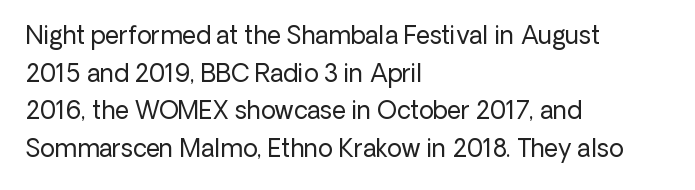
Q: Is the text bold? A: No.
Q: Is the text italic (slanted)? A: No, it is upright.
Q: Is the text underlined? A: No.
Q: How is the paragraph aligned? A: Left-aligned.
Q: Is the spacing between letters normal or unusually wide? A: Normal.
Q: Is the spacing between lines tight, normal or loose? A: Normal.
